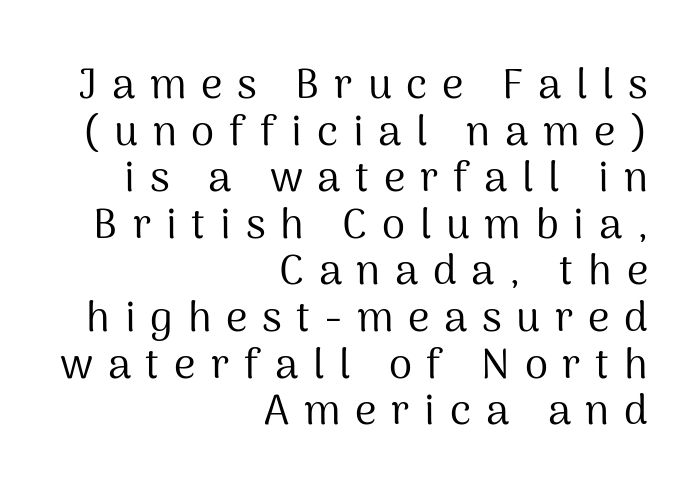
The image shows 42 px regular-weight sans-serif type, upright; set right-aligned, tight line spacing (1.11x), unusually wide letter spacing (+0.35 em), not underlined; medium stroke contrast and a medium x-height.
